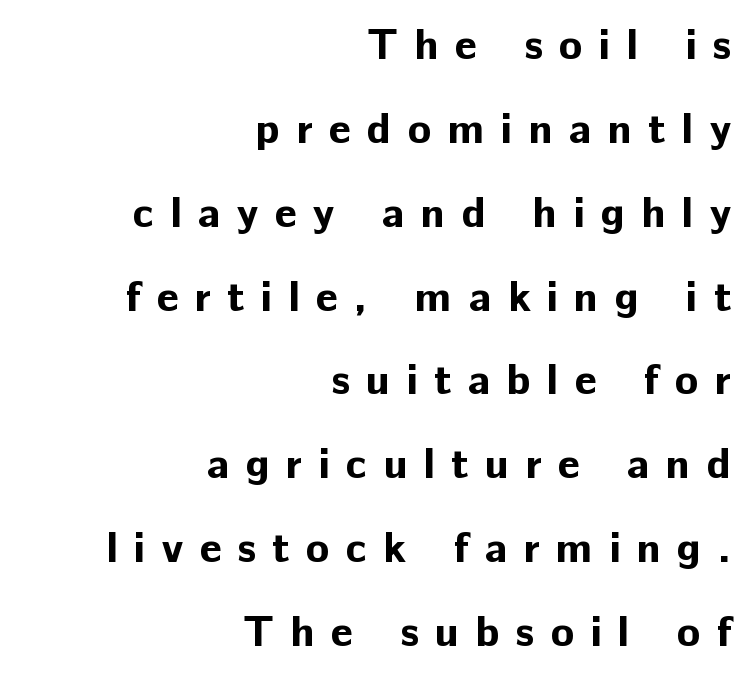
Q: Is the text bold? A: Yes.
Q: Is the text italic (slanted)? A: No, it is upright.
Q: Is the typeface a serif or a sans-serif typeface? A: Sans-serif.
Q: Is the text underlined? A: No.
Q: How is the paragraph aligned? A: Right-aligned.
Q: Is the spacing between letters normal or unusually wide? A: Unusually wide.
Q: Is the spacing between lines tight, normal or loose? A: Loose.
Q: Width (condensed, normal, or wide)? A: Normal.
Q: Stroke contrast? A: Low.
Q: x-height? A: Medium.
Q: Monospaced? A: No.
